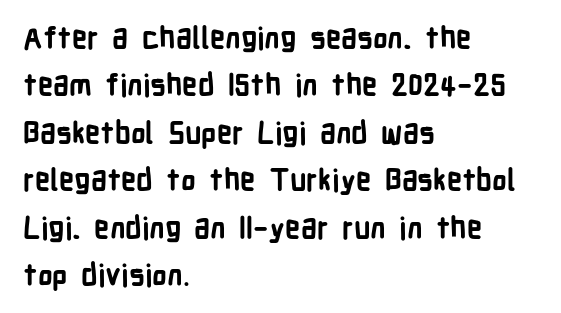
Q: Is the text bold? A: Yes.
Q: Is the text italic (slanted)? A: No, it is upright.
Q: Is the typeface a serif or a sans-serif typeface? A: Sans-serif.
Q: Is the text underlined? A: No.
Q: How is the paragraph aligned? A: Left-aligned.
Q: Is the spacing between letters normal or unusually wide? A: Normal.
Q: Is the spacing between lines tight, normal or loose? A: Normal.
Q: Width (condensed, normal, or wide)? A: Condensed.
Q: Stroke contrast? A: Low.
Q: x-height? A: Medium.
Q: Monospaced? A: No.
